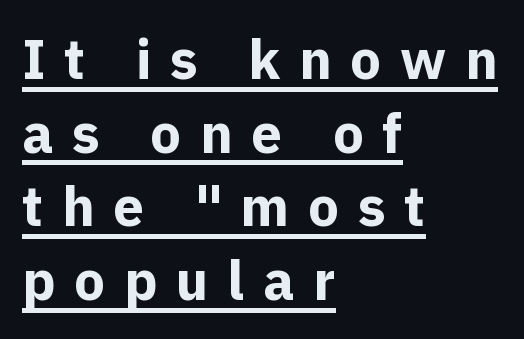
{"serif": "no", "italic": "no", "bold": "yes", "weight": "bold", "width": "normal", "x_height": "medium", "monospaced": "no", "underline": "yes", "align": "left", "line_spacing": "normal", "line_spacing_ratio": 1.34, "letter_spacing": "wide", "letter_spacing_em": 0.34, "glyph_px": 55}
